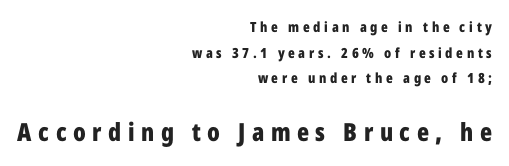
Q: Is the text bold? A: Yes.
Q: Is the text italic (slanted)? A: No, it is upright.
Q: Is the text underlined? A: No.
Q: How is the paragraph aligned? A: Right-aligned.
Q: Is the spacing between letters normal or unusually wide? A: Unusually wide.
Q: Which block of text is set in a larger size, the first (top) or the second (bottom)? A: The second (bottom) one.
